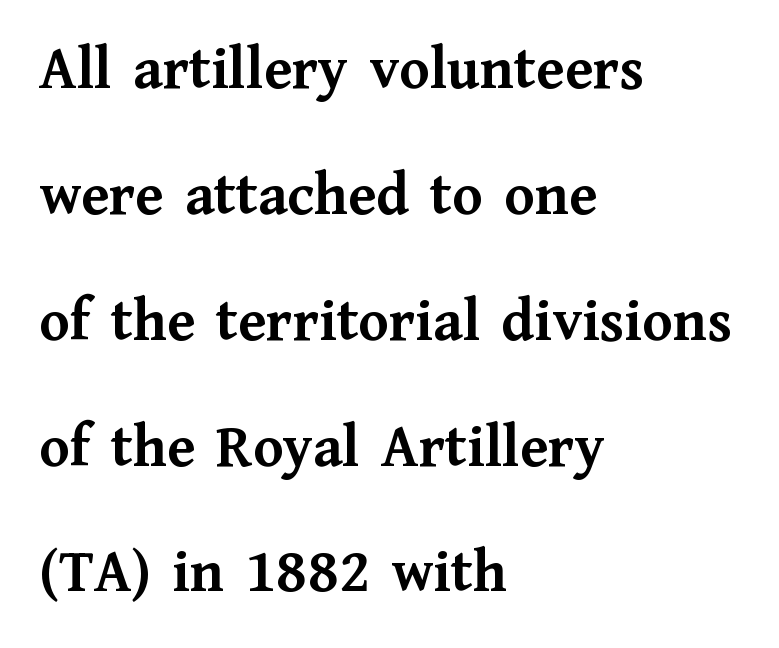
Q: Is the text bold? A: Yes.
Q: Is the text italic (slanted)? A: No, it is upright.
Q: Is the typeface a serif or a sans-serif typeface? A: Serif.
Q: Is the text underlined? A: No.
Q: How is the paragraph aligned? A: Left-aligned.
Q: Is the spacing between letters normal or unusually wide? A: Normal.
Q: Is the spacing between lines tight, normal or loose? A: Loose.
Q: Width (condensed, normal, or wide)? A: Normal.
Q: Stroke contrast? A: Medium.
Q: x-height? A: Medium.
Q: Monospaced? A: No.
